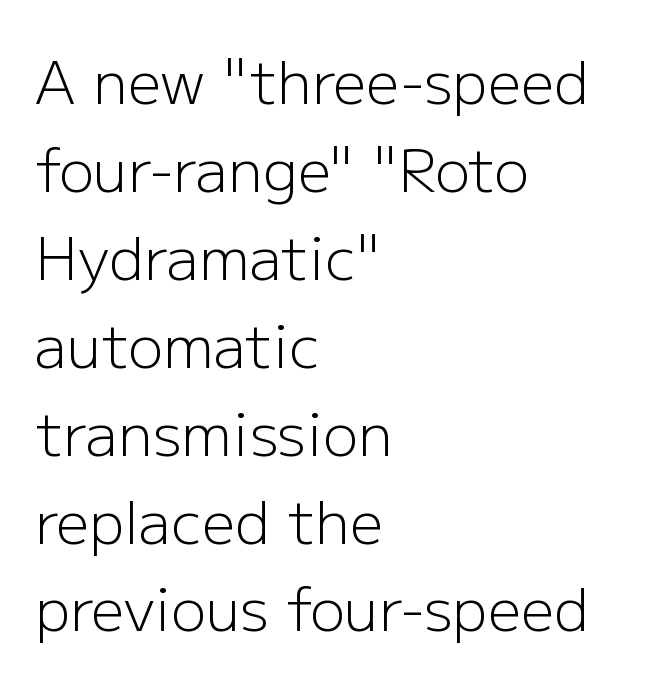
{"serif": "no", "italic": "no", "bold": "no", "weight": "light", "width": "normal", "stroke_contrast": "low", "x_height": "medium", "monospaced": "no", "underline": "no", "align": "left", "line_spacing": "normal", "line_spacing_ratio": 1.49, "letter_spacing": "normal", "letter_spacing_em": 0.0, "glyph_px": 59}
